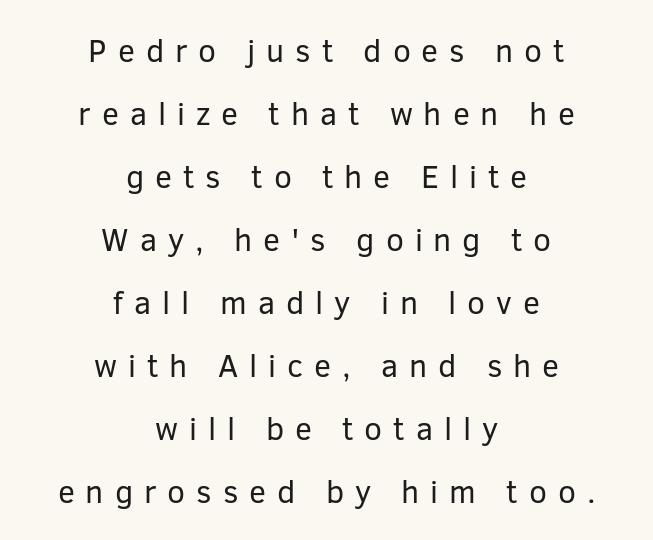
The image shows 32 px regular-weight sans-serif type, upright; set centered, loose line spacing (1.97x), unusually wide letter spacing (+0.34 em), not underlined; low stroke contrast and a medium x-height.
